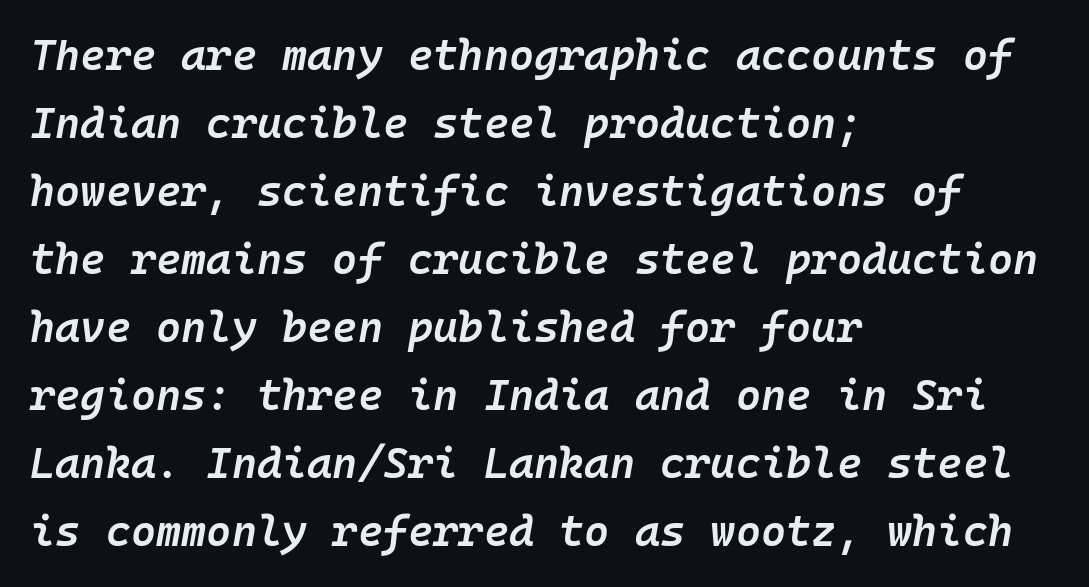
The image shows 43 px semibold type, italic (leaning right), monospaced; set left-aligned, normal line spacing (1.58x), normal letter spacing, not underlined; low stroke contrast and a medium x-height.
